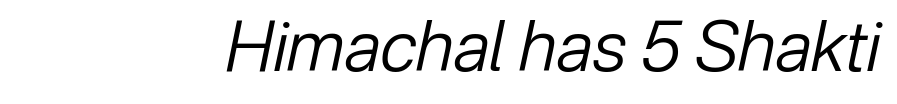
Q: Is the text bold? A: No.
Q: Is the text italic (slanted)? A: Yes, it leans right by about 12 degrees.
Q: Is the text underlined? A: No.
Q: Is the spacing between letters normal or unusually wide? A: Normal.
Q: Width (condensed, normal, or wide)? A: Normal.
Q: Stroke contrast? A: Low.
Q: x-height? A: Medium.
Q: Monospaced? A: No.
